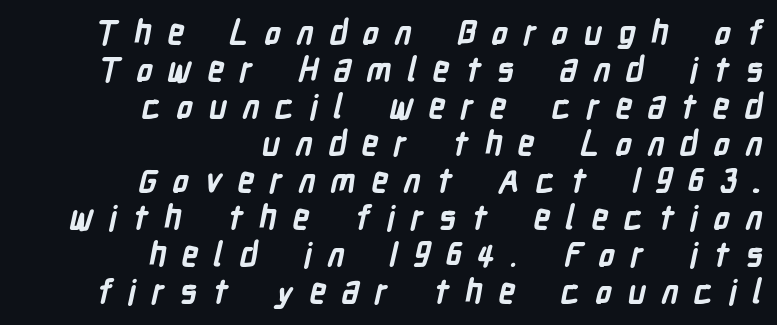
Q: Is the text bold? A: Yes.
Q: Is the typeface a serif or a sans-serif typeface? A: Sans-serif.
Q: Is the text underlined? A: No.
Q: How is the paragraph aligned? A: Right-aligned.
Q: Is the spacing between letters normal or unusually wide? A: Unusually wide.
Q: Is the spacing between lines tight, normal or loose? A: Tight.
Q: Width (condensed, normal, or wide)? A: Condensed.
Q: Stroke contrast? A: Low.
Q: x-height? A: Medium.
Q: Monospaced? A: No.
